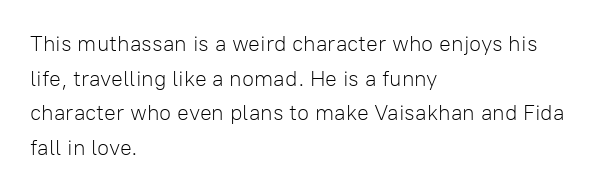
Which margin do the lines hug? The left one — the right edge is uneven. This is roman type, the default non-slanted kind. Summary of vertical rhythm: regular, with standard interline spacing. These glyphs show unthickened strokes, regular width or finer. The rendering keeps characters at their native spacing. The gap between lines stays unmarked.
